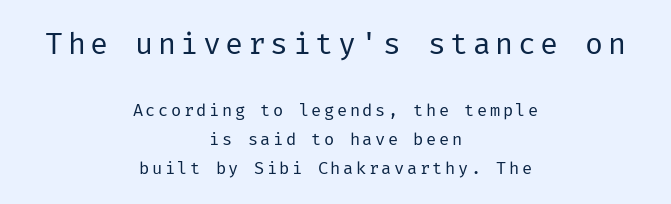
{"serif": "no", "italic": "no", "bold": "no", "weight": "regular", "width": "normal", "stroke_contrast": "low", "x_height": "medium", "underline": "no", "align": "center", "line_spacing": "normal", "line_spacing_ratio": 1.7, "larger_block": "first", "size_ratio": 1.76, "glyph_px": 30}
